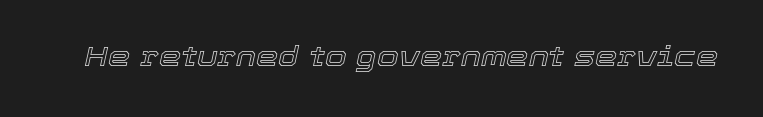
{"italic": "yes", "lean": "right", "slant_degrees": 12, "width": "normal", "x_height": "medium", "monospaced": "no", "underline": "no", "letter_spacing": "normal", "letter_spacing_em": 0.0, "glyph_px": 28}
